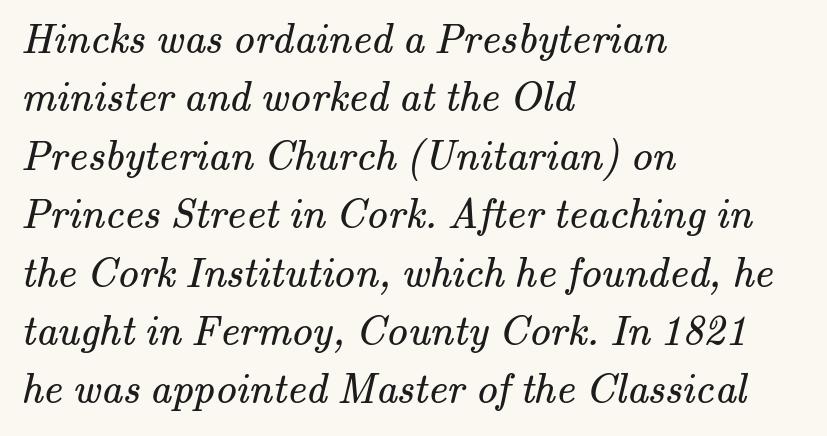
The image shows 42 px regular-weight serif type; set left-aligned, normal line spacing (1.39x), normal letter spacing, not underlined; medium stroke contrast and a small x-height.
